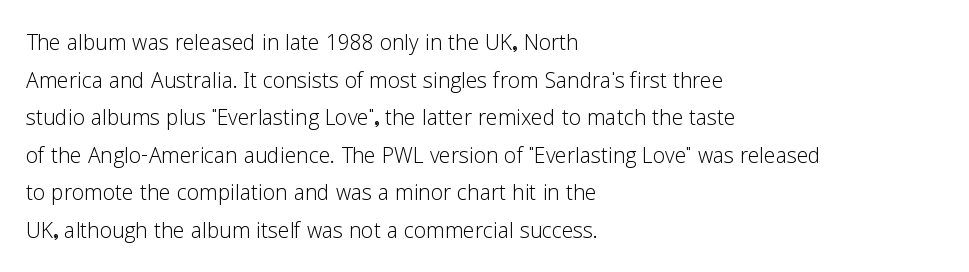
The image shows 28 px light sans-serif type, upright; set left-aligned, normal line spacing (1.34x), normal letter spacing, not underlined; low stroke contrast and a medium x-height.
